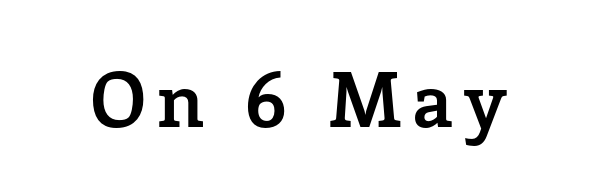
{"serif": "yes", "italic": "no", "bold": "yes", "weight": "semibold", "width": "normal", "stroke_contrast": "low", "x_height": "medium", "monospaced": "no", "underline": "no", "glyph_px": 76}
